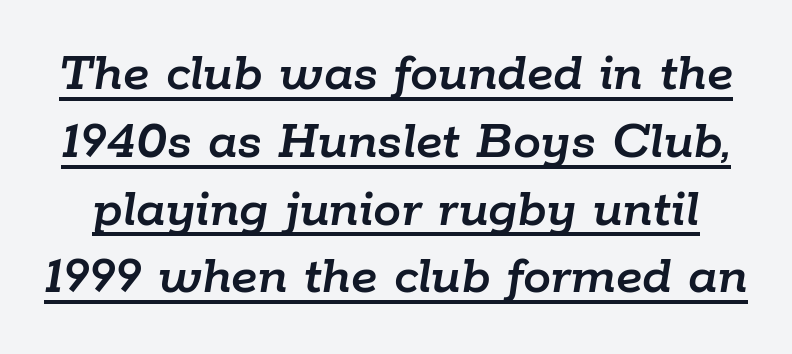
{"italic": "yes", "lean": "right", "slant_degrees": 9, "width": "normal", "stroke_contrast": "low", "x_height": "medium", "monospaced": "no", "underline": "yes", "line_spacing_ratio": 1.21, "letter_spacing": "normal", "letter_spacing_em": 0.0, "glyph_px": 56}
